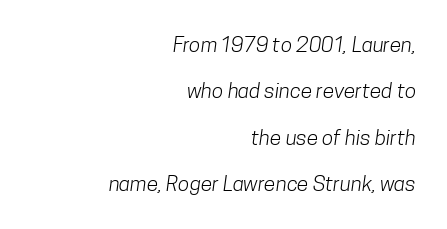
The image shows 21 px text type; set right-aligned, loose line spacing (2.21x), normal letter spacing, not underlined.
